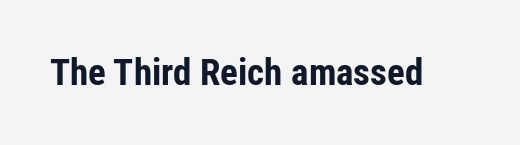
{"serif": "no", "italic": "no", "bold": "yes", "weight": "bold", "width": "condensed", "stroke_contrast": "low", "x_height": "medium", "monospaced": "no", "underline": "no", "letter_spacing": "normal", "letter_spacing_em": 0.0, "glyph_px": 37}
